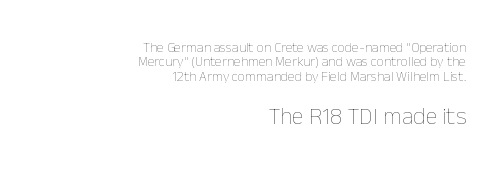
The image shows 24 px text type, upright; set right-aligned, tight line spacing (1.02x), normal letter spacing, not underlined; the second (bottom) block is 1.71x larger.
